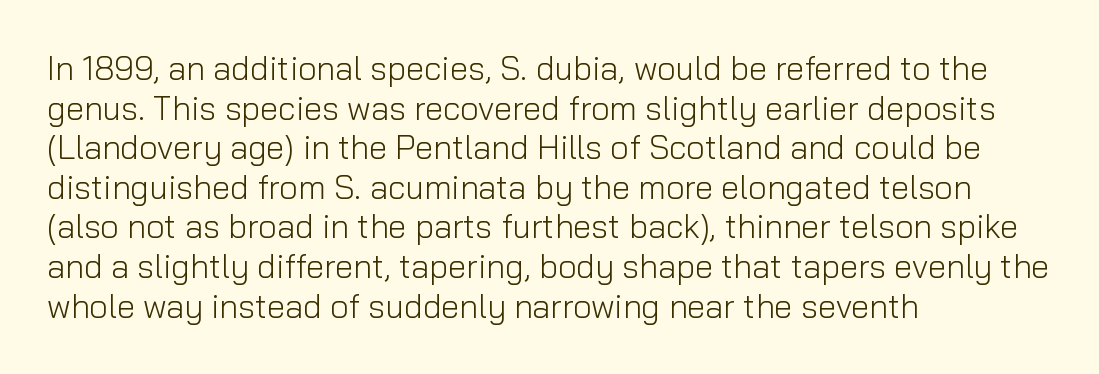
The image shows 33 px light sans-serif type, upright; set left-aligned, line spacing 1.2x, normal letter spacing, not underlined; low stroke contrast and a medium x-height.
